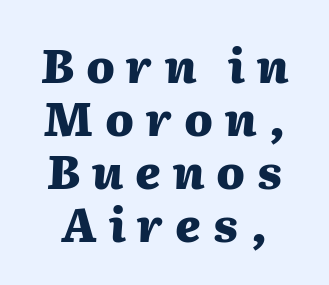
{"italic": "yes", "lean": "right", "slant_degrees": 2, "bold": "yes", "weight": "heavy", "width": "normal", "stroke_contrast": "medium", "x_height": "medium", "monospaced": "no", "underline": "no", "line_spacing": "tight", "line_spacing_ratio": 1.13, "letter_spacing": "wide", "letter_spacing_em": 0.25, "glyph_px": 47}
